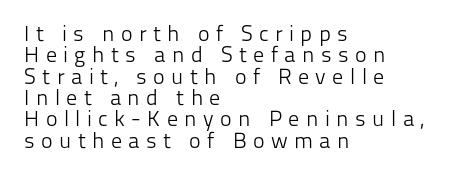
Which margin do the lines hug? The left one — the right edge is uneven. The face used here is rendered with a markedly widened letterfit. The type sits square on the baseline with zero lean. Summary of vertical rhythm: compact, with narrow interline spacing.
